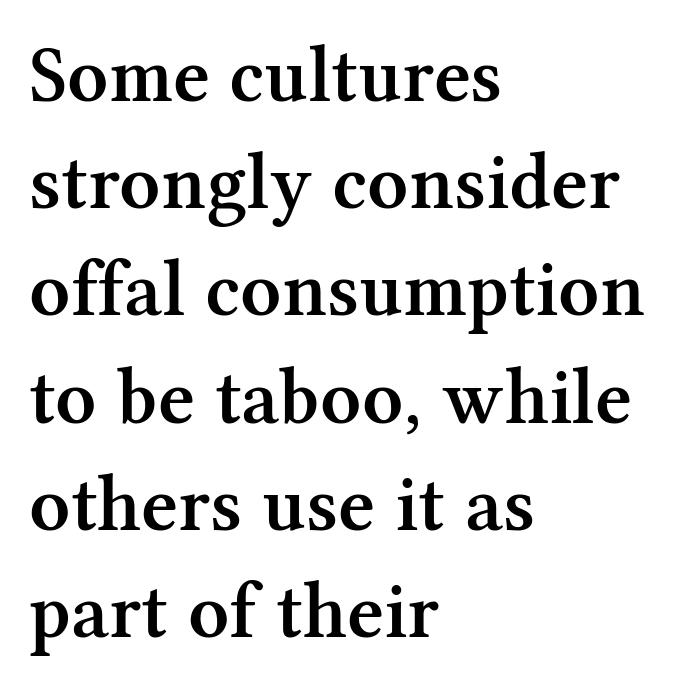
The image shows 80 px semibold serif type, upright; set left-aligned, normal line spacing (1.34x), normal letter spacing, not underlined; medium stroke contrast and a medium x-height.
